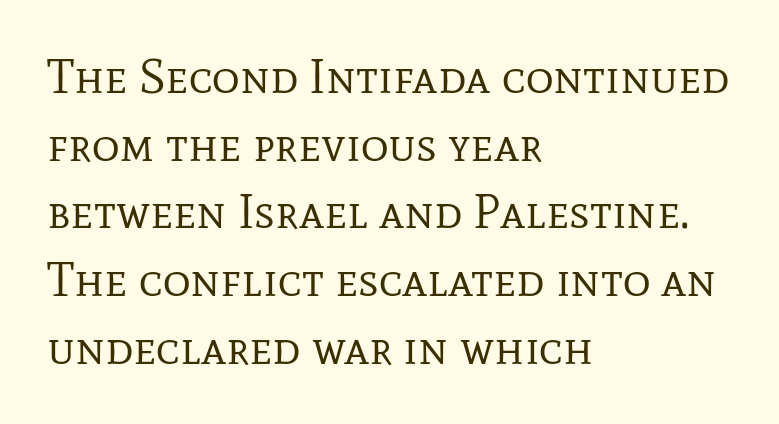
Q: Is the text bold? A: No.
Q: Is the text italic (slanted)? A: No, it is upright.
Q: Is the typeface a serif or a sans-serif typeface? A: Serif.
Q: Is the text underlined? A: No.
Q: How is the paragraph aligned? A: Left-aligned.
Q: Is the spacing between letters normal or unusually wide? A: Normal.
Q: Is the spacing between lines tight, normal or loose? A: Normal.
Q: Width (condensed, normal, or wide)? A: Normal.
Q: Stroke contrast? A: Low.
Q: x-height? A: Medium.
Q: Monospaced? A: No.
